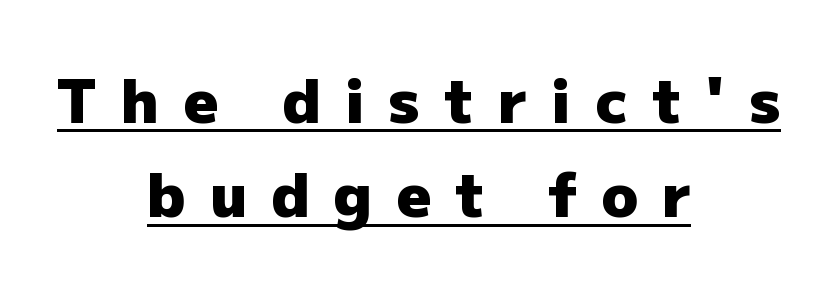
The axis of the letterforms is exactly vertical. Does the type have serifs? No, each stem ends abruptly. Underline: present. This sample has the flowing, uneven cadence of proportional lettering.
